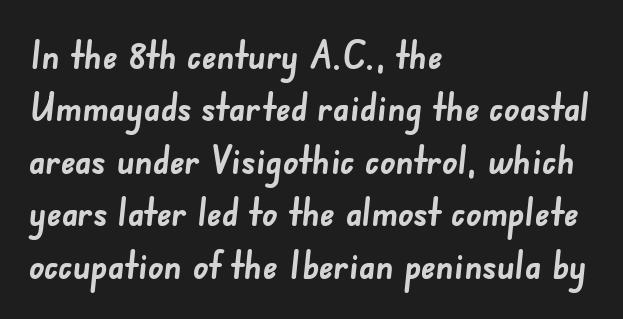
Q: Is the text bold? A: Yes.
Q: Is the typeface a serif or a sans-serif typeface? A: Sans-serif.
Q: Is the text underlined? A: No.
Q: How is the paragraph aligned? A: Left-aligned.
Q: Is the spacing between letters normal or unusually wide? A: Normal.
Q: Is the spacing between lines tight, normal or loose? A: Normal.
Q: Width (condensed, normal, or wide)? A: Normal.
Q: Stroke contrast? A: Low.
Q: x-height? A: Small.
Q: Monospaced? A: No.
